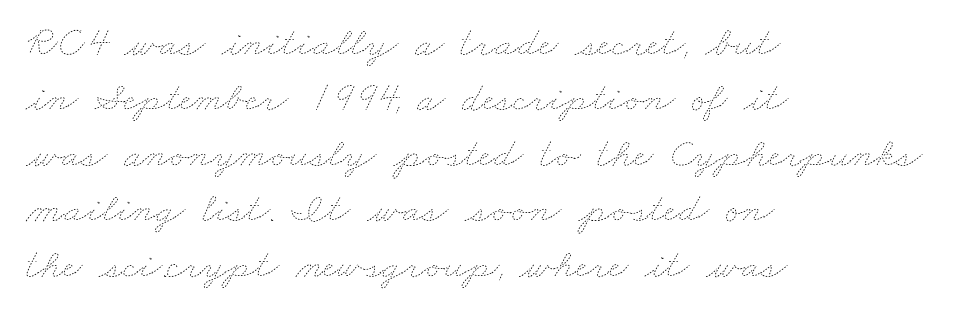
{"bold": "no", "weight": "thin", "width": "wide", "stroke_contrast": "low", "x_height": "small", "monospaced": "no", "underline": "no", "align": "left", "line_spacing": "normal", "line_spacing_ratio": 1.32, "letter_spacing": "normal", "letter_spacing_em": 0.0, "glyph_px": 42}
